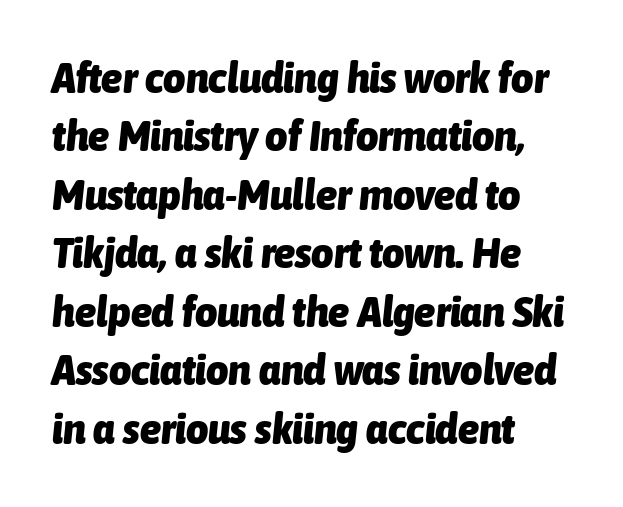
{"italic": "yes", "lean": "right", "slant_degrees": 6, "bold": "yes", "weight": "heavy", "width": "condensed", "stroke_contrast": "low", "x_height": "medium", "monospaced": "no", "underline": "no", "align": "left", "line_spacing": "normal", "line_spacing_ratio": 1.36, "letter_spacing": "normal", "letter_spacing_em": 0.0, "glyph_px": 43}
